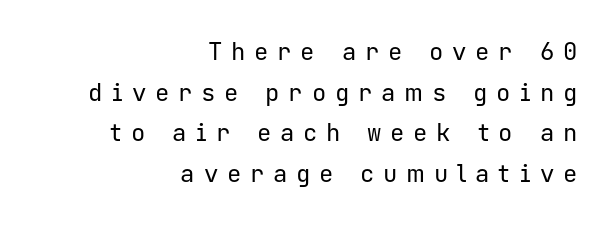
The image shows 24 px text type, upright; set right-aligned, normal line spacing (1.69x), unusually wide letter spacing (+0.36 em), not underlined.
